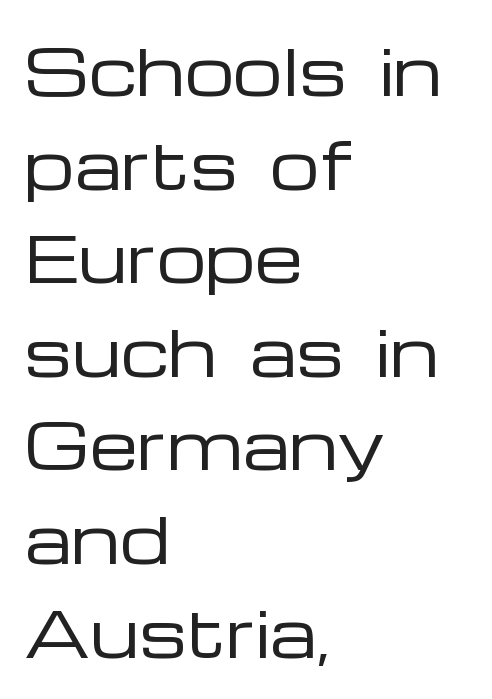
These lines were composed using upright roman letters. The letterforms sit shoulder to shoulder at normal distance. The characters display no serif detailing; their extremities are plain. Leading matches the norm, producing a regular column. This sample has the flowing, uneven cadence of proportional lettering. The ragged edge is on the right, which tells us the setting is flush left.
